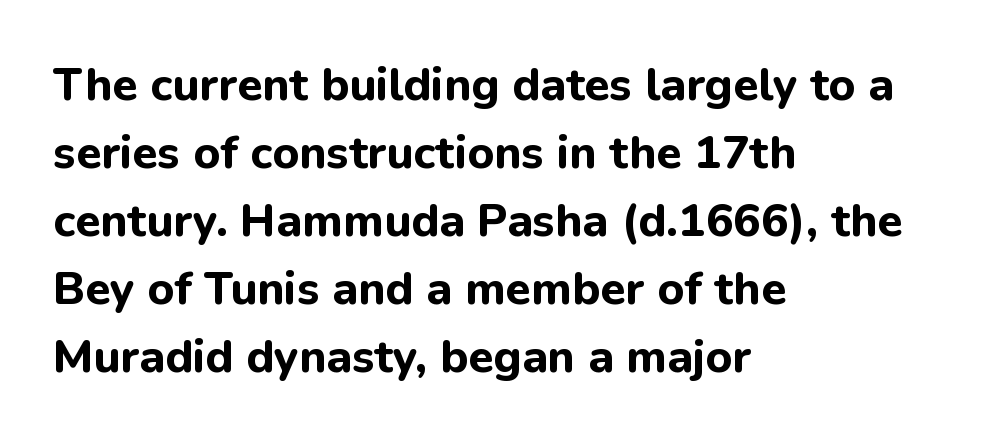
{"serif": "no", "italic": "no", "bold": "yes", "weight": "bold", "width": "normal", "stroke_contrast": "low", "x_height": "medium", "monospaced": "no", "underline": "no", "align": "left", "line_spacing": "normal", "line_spacing_ratio": 1.48, "letter_spacing": "normal", "letter_spacing_em": 0.0, "glyph_px": 46}
